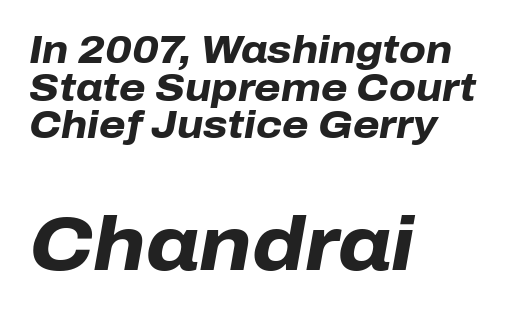
Q: Is the text bold? A: Yes.
Q: Is the text italic (slanted)? A: Yes, it leans right by about 10 degrees.
Q: Is the text underlined? A: No.
Q: How is the paragraph aligned? A: Left-aligned.
Q: Is the spacing between letters normal or unusually wide? A: Normal.
Q: Is the spacing between lines tight, normal or loose? A: Tight.
Q: Which block of text is set in a larger size, the first (top) or the second (bottom)? A: The second (bottom) one.
Q: Width (condensed, normal, or wide)? A: Normal.
Q: Stroke contrast? A: Low.
Q: x-height? A: Medium.
Q: Monospaced? A: No.
